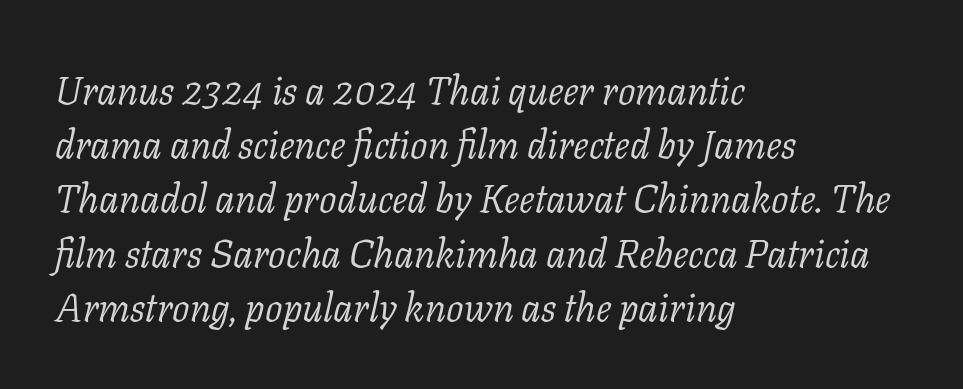
The designer left line spacing at the default. Notice how the stems are inclined rather than vertical — that's the hallmark of italics. Notice how the passage keeps a crisp vertical edge on the left only. Stems and bowls with no extra thickness — not bold. Words appear dense and cohesive because spacing is normal. Rule under the text: the space is simply empty.
